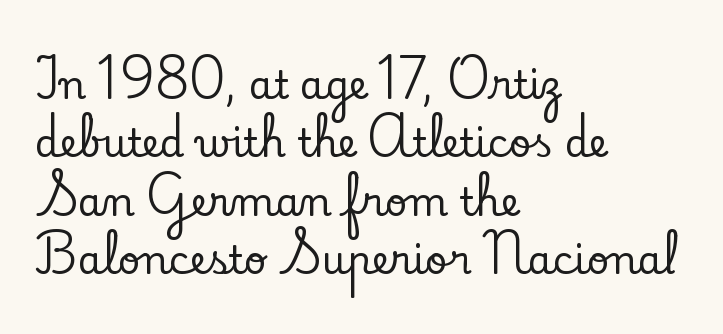
{"serif": "yes", "italic": "no", "width": "normal", "stroke_contrast": "low", "x_height": "small", "monospaced": "no", "underline": "no", "align": "left", "line_spacing": "normal", "line_spacing_ratio": 1.5, "letter_spacing": "normal", "letter_spacing_em": 0.0, "glyph_px": 39}
